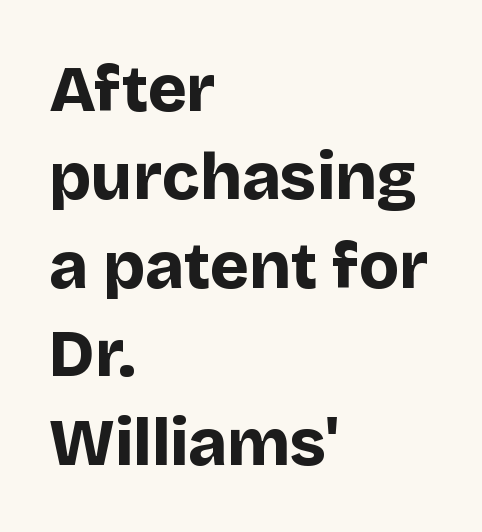
The image shows 66 px bold sans-serif type, upright; set left-aligned, normal line spacing (1.34x), normal letter spacing, not underlined; low stroke contrast and a large x-height.
